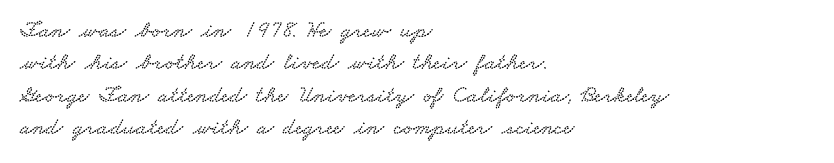
The image shows 24 px text type; set left-aligned, normal line spacing (1.35x), normal letter spacing, not underlined.
